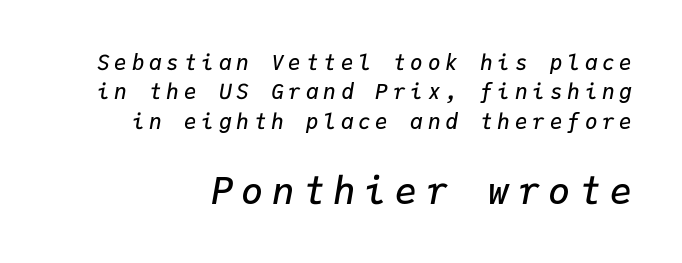
Q: Is the text bold? A: Semi-bold.
Q: Is the text italic (slanted)? A: Yes, it leans right by about 9 degrees.
Q: Is the text underlined? A: No.
Q: Is the spacing between letters normal or unusually wide? A: Unusually wide.
Q: Is the spacing between lines tight, normal or loose? A: Normal.
Q: Which block of text is set in a larger size, the first (top) or the second (bottom)? A: The second (bottom) one.
Q: Width (condensed, normal, or wide)? A: Normal.
Q: Stroke contrast? A: Low.
Q: x-height? A: Medium.
Q: Monospaced? A: Yes.
